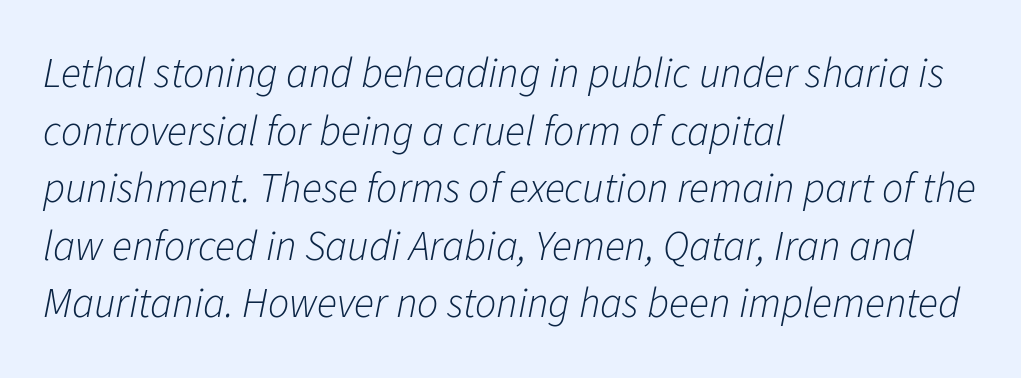
The image shows 42 px light type, italic (leaning right); set left-aligned, normal line spacing (1.37x), normal letter spacing, not underlined; low stroke contrast and a medium x-height.
